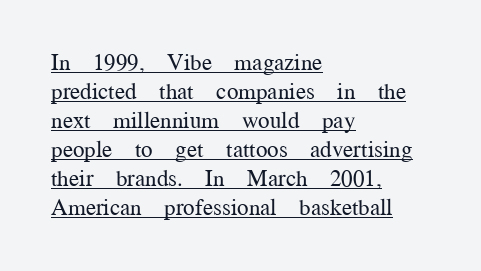
{"italic": "no", "bold": "no", "underline": "yes", "align": "left", "line_spacing": "normal", "line_spacing_ratio": 1.26, "letter_spacing": "normal", "letter_spacing_em": 0.0, "glyph_px": 23}
